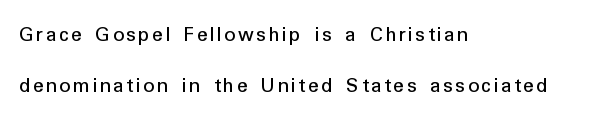
Q: Is the text italic (slanted)? A: No, it is upright.
Q: Is the text underlined? A: No.
Q: How is the paragraph aligned? A: Left-aligned.
Q: Is the spacing between lines tight, normal or loose? A: Loose.
